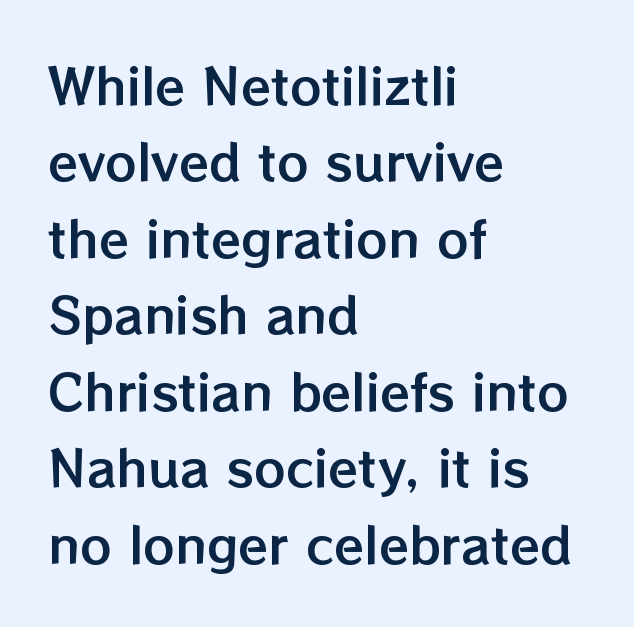
Horizontal bands of white between lines are of average thickness. Every stem runs plumb, perpendicular to the baseline. Compared with a centered layout, this one pins lines to the left instead. Character widths vary here, with narrow letters taking less room than wide ones.
